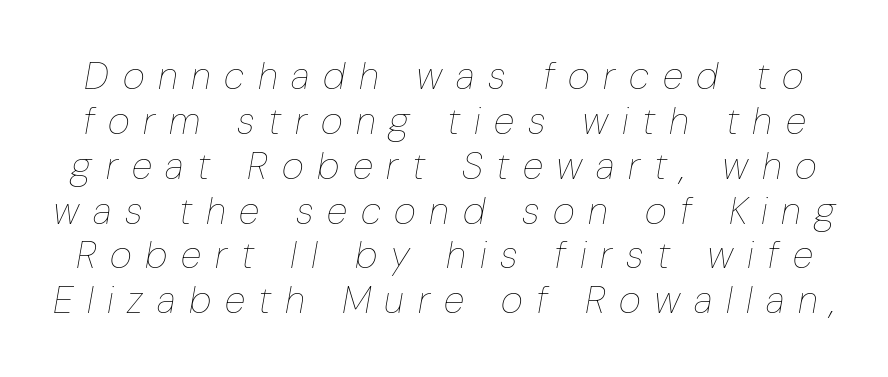
The image shows 38 px thin, condensed type, italic (leaning right); set line spacing 1.18x, unusually wide letter spacing (+0.36 em), not underlined; low stroke contrast and a medium x-height.
